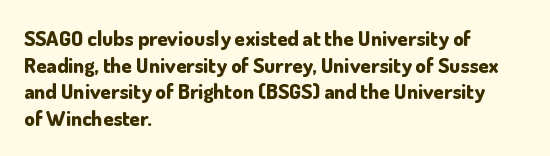
Honestly, the row spacing looks completely unremarkable. Posture: upright roman. Plenty of ink on the page — the face is bold. Typeset ragged right — the left edge is the straight one.
